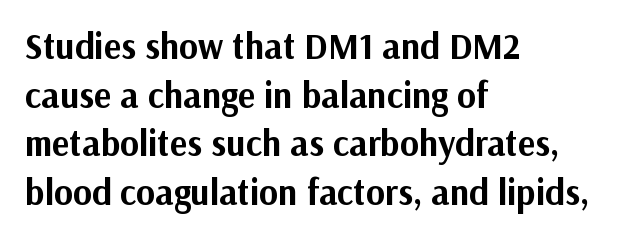
The passage shown is typeset with a sans-serif family. Any mark beneath the type? The region is blank. One glance says typical: line gaps are just what's usual. In terms of posture, this sample is upright. Letter spacing: default. Every letter is thick-stroked: bold, no question.
